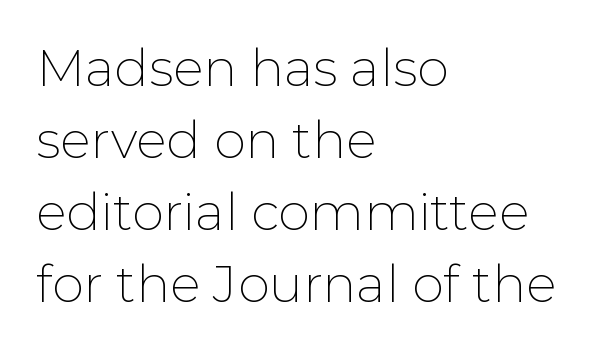
Is this a fixed-width face? No — the glyphs have proportional, varying widths. Short and long lines alike share a common starting point at left. The lines sit at an ordinary, default distance from one another. Compared with typical body copy, the letter spacing here is the same. Glance below the letters and you will spot only blank space.
